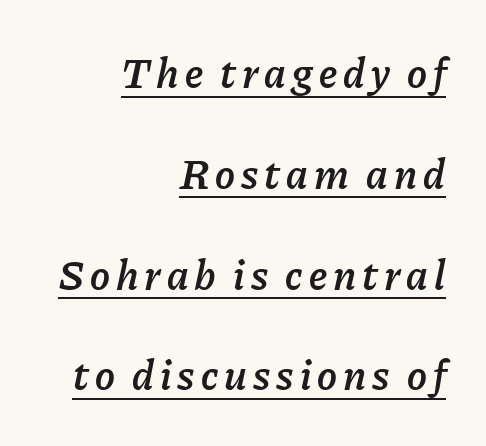
Q: Is the text bold? A: Semi-bold.
Q: Is the text italic (slanted)? A: Yes, it leans right by about 11 degrees.
Q: Is the text underlined? A: Yes.
Q: How is the paragraph aligned? A: Right-aligned.
Q: Is the spacing between lines tight, normal or loose? A: Loose.
Q: Width (condensed, normal, or wide)? A: Normal.
Q: Stroke contrast? A: Low.
Q: x-height? A: Medium.
Q: Monospaced? A: No.
